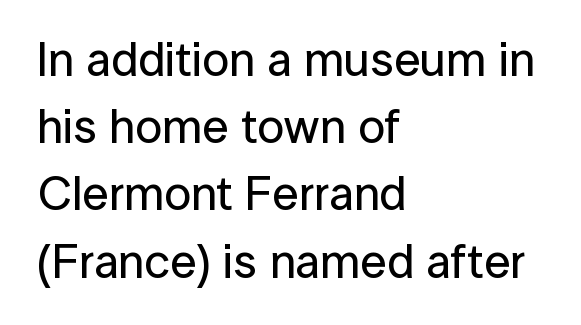
Q: Is the text italic (slanted)? A: No, it is upright.
Q: Is the typeface a serif or a sans-serif typeface? A: Sans-serif.
Q: Is the text underlined? A: No.
Q: How is the paragraph aligned? A: Left-aligned.
Q: Is the spacing between letters normal or unusually wide? A: Normal.
Q: Is the spacing between lines tight, normal or loose? A: Normal.
Q: Width (condensed, normal, or wide)? A: Normal.
Q: Stroke contrast? A: Low.
Q: x-height? A: Medium.
Q: Monospaced? A: No.
